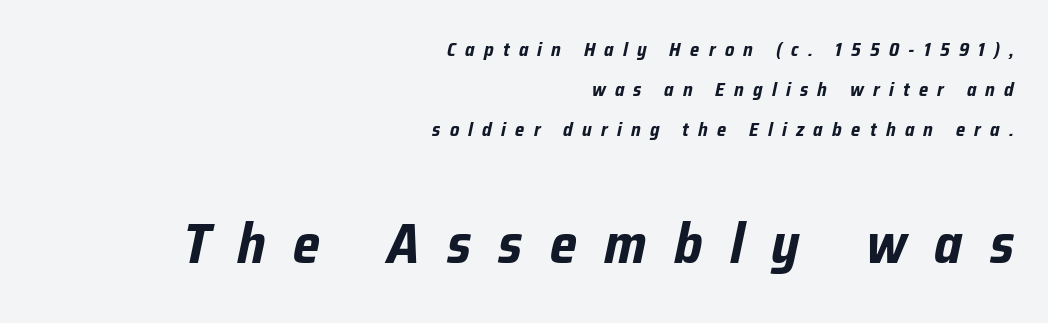
Q: Is the text bold? A: Yes.
Q: Is the text italic (slanted)? A: Yes, it leans right by about 12 degrees.
Q: Is the text underlined? A: No.
Q: How is the paragraph aligned? A: Right-aligned.
Q: Is the spacing between letters normal or unusually wide? A: Unusually wide.
Q: Is the spacing between lines tight, normal or loose? A: Loose.
Q: Which block of text is set in a larger size, the first (top) or the second (bottom)? A: The second (bottom) one.
Q: Width (condensed, normal, or wide)? A: Condensed.
Q: Stroke contrast? A: Low.
Q: x-height? A: Medium.
Q: Monospaced? A: No.
